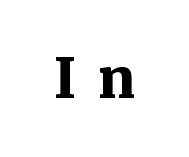
Q: Is the text bold? A: Yes.
Q: Is the text italic (slanted)? A: No, it is upright.
Q: Is the typeface a serif or a sans-serif typeface? A: Serif.
Q: Is the text underlined? A: No.
Q: Is the spacing between letters normal or unusually wide? A: Unusually wide.
Q: Width (condensed, normal, or wide)? A: Normal.
Q: Stroke contrast? A: Medium.
Q: x-height? A: Medium.
Q: Monospaced? A: No.
